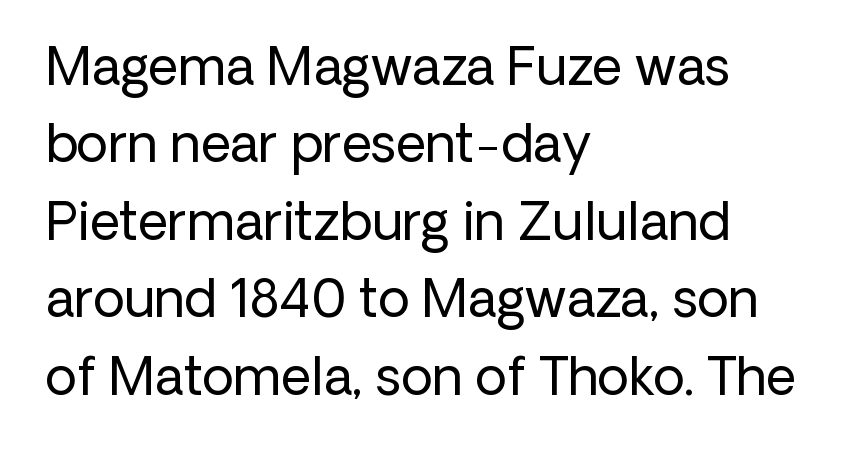
The image shows 52 px regular-weight sans-serif type, upright; set left-aligned, normal line spacing (1.49x), normal letter spacing, not underlined; low stroke contrast and a medium x-height.
